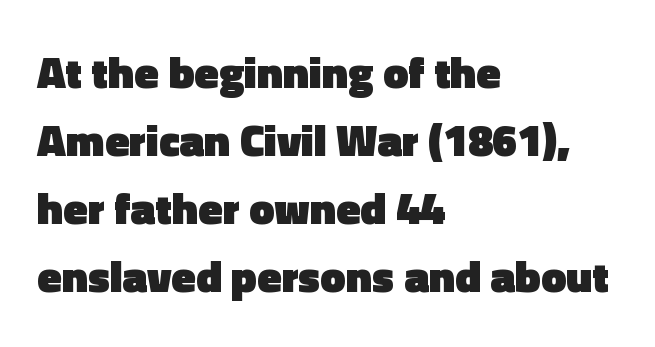
{"serif": "no", "italic": "no", "bold": "yes", "weight": "heavy", "width": "normal", "x_height": "medium", "monospaced": "no", "underline": "no", "align": "left", "line_spacing": "normal", "line_spacing_ratio": 1.51, "letter_spacing": "normal", "letter_spacing_em": 0.0, "glyph_px": 45}
